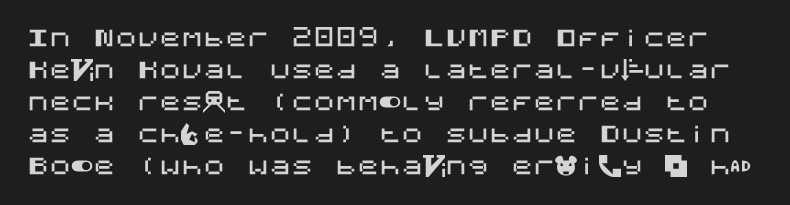
{"italic": "no", "underline": "no", "line_spacing": "normal", "line_spacing_ratio": 1.46, "letter_spacing": "normal", "letter_spacing_em": 0.0, "glyph_px": 22}
